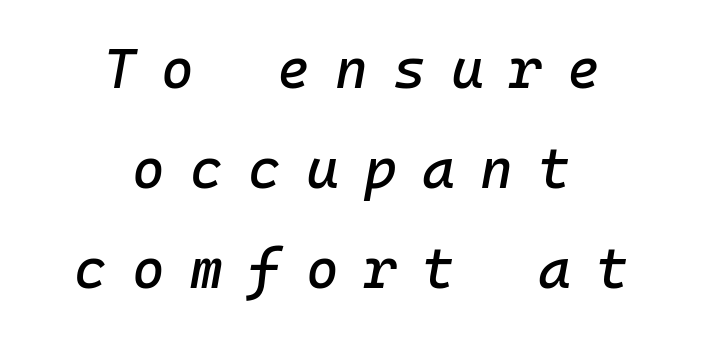
The image shows 56 px text type, italic (leaning right), monospaced; set centered, line spacing 1.79x, unusually wide letter spacing (+0.45 em), not underlined; low stroke contrast and a medium x-height.
